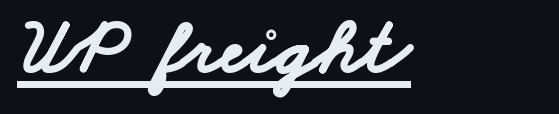
{"serif": "no", "bold": "yes", "weight": "bold", "width": "wide", "stroke_contrast": "low", "x_height": "small", "monospaced": "no", "underline": "yes", "align": "left", "letter_spacing": "normal", "letter_spacing_em": 0.0, "glyph_px": 80}
